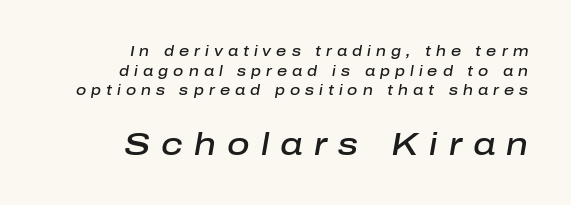
The image shows 31 px semibold type, italic (leaning right); set right-aligned, normal line spacing (1.4x), unusually wide letter spacing (+0.36 em), not underlined; the second (bottom) block is 2.21x larger; low stroke contrast and a medium x-height.
